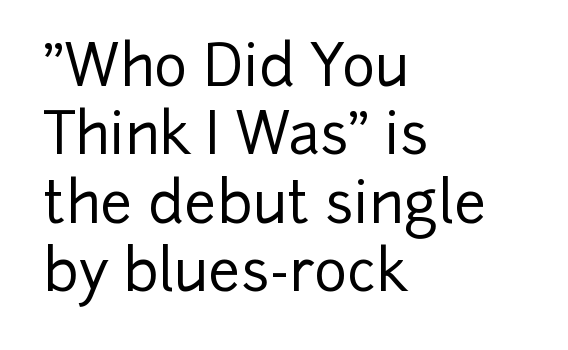
Q: Is the text italic (slanted)? A: No, it is upright.
Q: Is the typeface a serif or a sans-serif typeface? A: Sans-serif.
Q: Is the text underlined? A: No.
Q: How is the paragraph aligned? A: Left-aligned.
Q: Is the spacing between letters normal or unusually wide? A: Normal.
Q: Width (condensed, normal, or wide)? A: Normal.
Q: Stroke contrast? A: Low.
Q: x-height? A: Medium.
Q: Monospaced? A: No.
